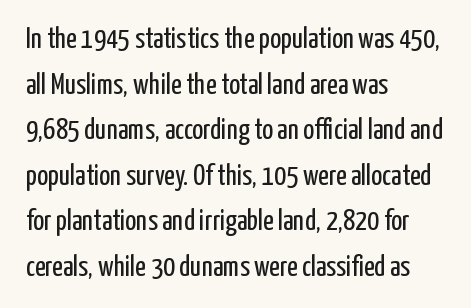
The image shows 29 px regular-weight, condensed sans-serif type, upright; set left-aligned, normal line spacing (1.57x), normal letter spacing, not underlined; low stroke contrast and a medium x-height.
